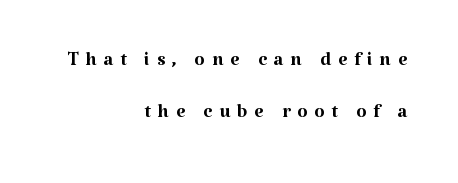
{"italic": "no", "bold": "no", "underline": "no", "align": "right", "line_spacing": "loose", "line_spacing_ratio": 1.94, "letter_spacing": "wide", "letter_spacing_em": 0.25, "glyph_px": 27}
